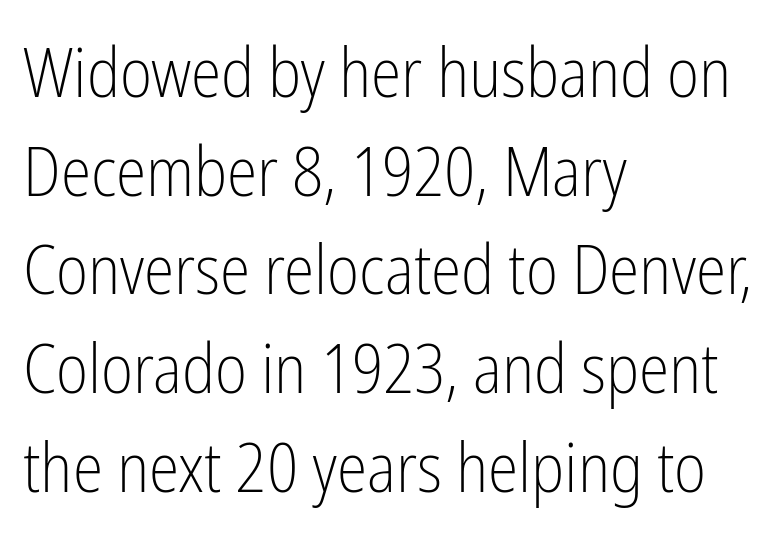
Q: Is the text bold? A: No.
Q: Is the text italic (slanted)? A: No, it is upright.
Q: Is the typeface a serif or a sans-serif typeface? A: Sans-serif.
Q: Is the text underlined? A: No.
Q: How is the paragraph aligned? A: Left-aligned.
Q: Is the spacing between letters normal or unusually wide? A: Normal.
Q: Is the spacing between lines tight, normal or loose? A: Normal.
Q: Width (condensed, normal, or wide)? A: Condensed.
Q: Stroke contrast? A: Low.
Q: x-height? A: Medium.
Q: Monospaced? A: No.
